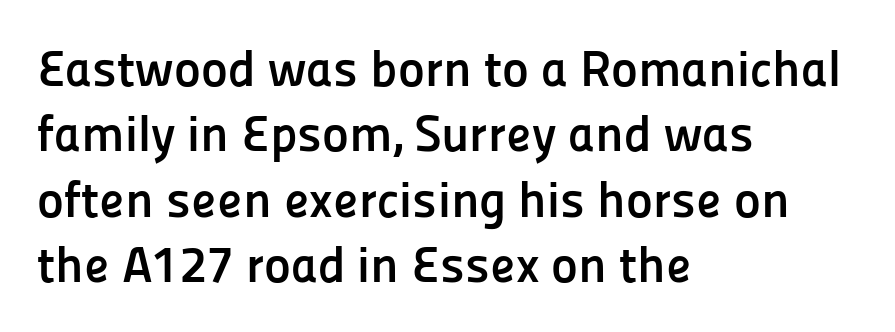
{"serif": "no", "italic": "no", "bold": "yes", "weight": "semibold", "width": "normal", "stroke_contrast": "low", "x_height": "medium", "monospaced": "no", "underline": "no", "align": "left", "line_spacing": "normal", "line_spacing_ratio": 1.28, "letter_spacing": "normal", "letter_spacing_em": 0.0, "glyph_px": 51}
